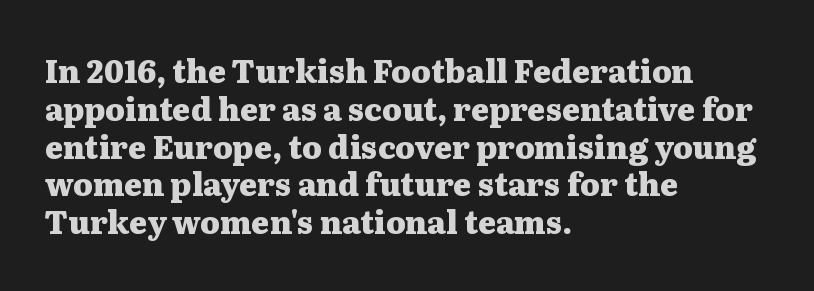
Q: Is the text bold? A: Yes.
Q: Is the text italic (slanted)? A: No, it is upright.
Q: Is the typeface a serif or a sans-serif typeface? A: Serif.
Q: Is the text underlined? A: No.
Q: How is the paragraph aligned? A: Left-aligned.
Q: Is the spacing between letters normal or unusually wide? A: Normal.
Q: Width (condensed, normal, or wide)? A: Wide.
Q: Stroke contrast? A: Medium.
Q: x-height? A: Medium.
Q: Monospaced? A: No.
